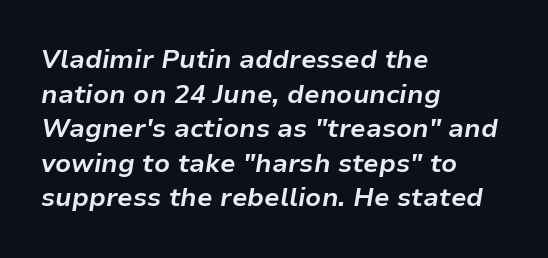
{"italic": "yes", "lean": "right", "slant_degrees": 9, "bold": "yes", "underline": "no", "align": "left", "line_spacing": "normal", "line_spacing_ratio": 1.33, "letter_spacing": "normal", "letter_spacing_em": 0.0, "glyph_px": 26}
